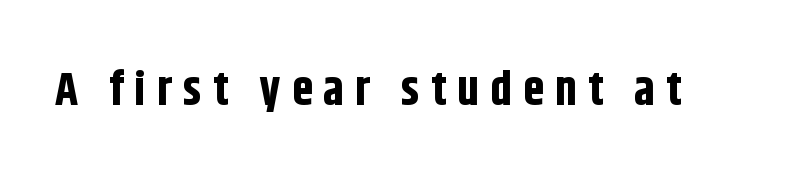
Typesetter's note: full bold, strokes at maximum text heaviness. Look at the bottom of the vertical strokes: they stop flat, with no serifs. Do the characters align in a grid? No, the font is proportional. Any mark beneath the type? The region is blank.
